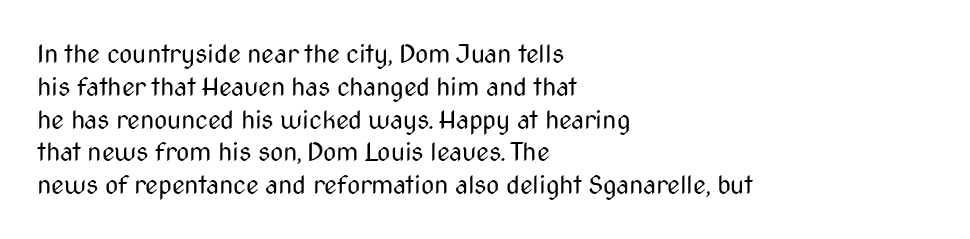
The image shows 26 px text type, upright; set left-aligned, normal line spacing (1.26x), normal letter spacing, not underlined.
